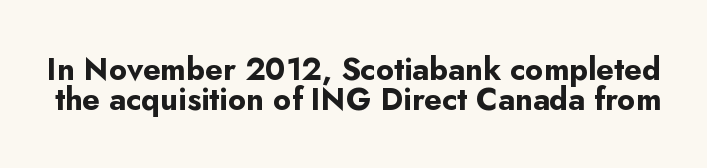
Q: Is the text bold? A: Yes.
Q: Is the text italic (slanted)? A: No, it is upright.
Q: Is the typeface a serif or a sans-serif typeface? A: Sans-serif.
Q: Is the text underlined? A: No.
Q: Is the spacing between letters normal or unusually wide? A: Normal.
Q: Is the spacing between lines tight, normal or loose? A: Tight.
Q: Width (condensed, normal, or wide)? A: Normal.
Q: Stroke contrast? A: Low.
Q: x-height? A: Small.
Q: Monospaced? A: No.
